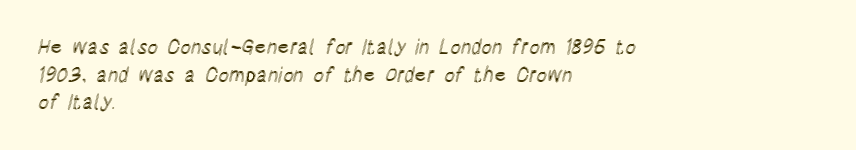
Q: Is the text italic (slanted)? A: Yes.
Q: Is the text underlined? A: No.
Q: How is the paragraph aligned? A: Left-aligned.
Q: Is the spacing between letters normal or unusually wide? A: Normal.
Q: Is the spacing between lines tight, normal or loose? A: Normal.
